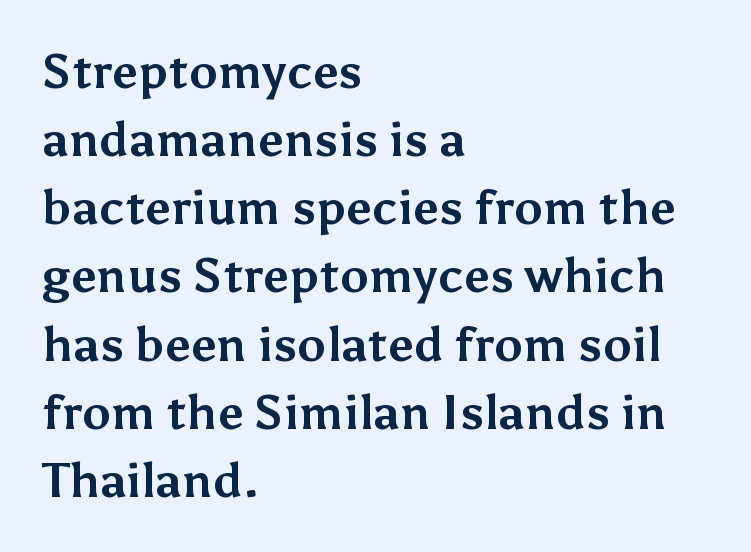
The image shows 48 px bold sans-serif type, upright; set left-aligned, normal line spacing (1.42x), normal letter spacing, not underlined; medium stroke contrast and a medium x-height.
